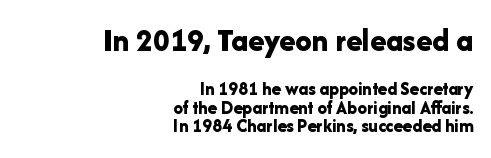
{"serif": "no", "italic": "no", "bold": "yes", "weight": "bold", "width": "normal", "stroke_contrast": "low", "x_height": "medium", "monospaced": "no", "underline": "no", "align": "right", "line_spacing": "tight", "line_spacing_ratio": 0.97, "letter_spacing": "normal", "letter_spacing_em": 0.0, "larger_block": "first", "size_ratio": 1.74, "glyph_px": 33}
